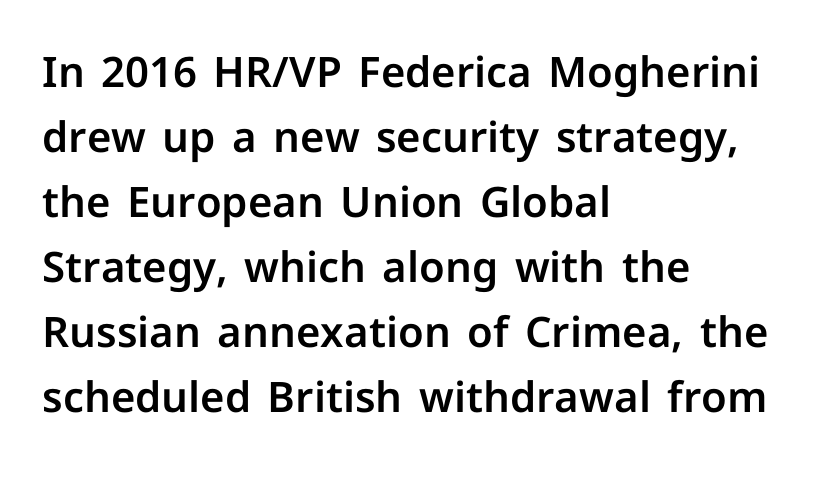
Q: Is the text italic (slanted)? A: No, it is upright.
Q: Is the typeface a serif or a sans-serif typeface? A: Sans-serif.
Q: Is the text underlined? A: No.
Q: How is the paragraph aligned? A: Left-aligned.
Q: Is the spacing between letters normal or unusually wide? A: Normal.
Q: Is the spacing between lines tight, normal or loose? A: Normal.
Q: Width (condensed, normal, or wide)? A: Normal.
Q: Stroke contrast? A: Low.
Q: x-height? A: Medium.
Q: Monospaced? A: No.
